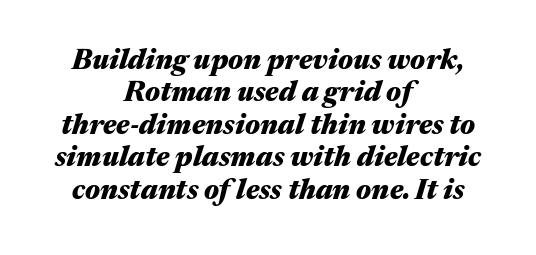
The image shows 28 px heavy, wide type, italic (leaning right); set centered, line spacing 1.16x, normal letter spacing, not underlined; medium stroke contrast and a medium x-height.
